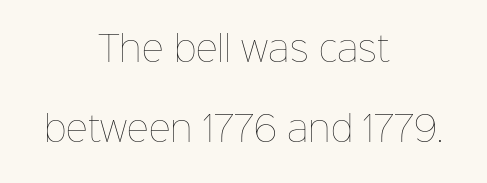
{"italic": "no", "bold": "no", "weight": "thin", "width": "normal", "stroke_contrast": "low", "x_height": "medium", "monospaced": "no", "underline": "no", "align": "center", "line_spacing": "loose", "line_spacing_ratio": 2.35, "letter_spacing": "normal", "letter_spacing_em": 0.0, "glyph_px": 34}
